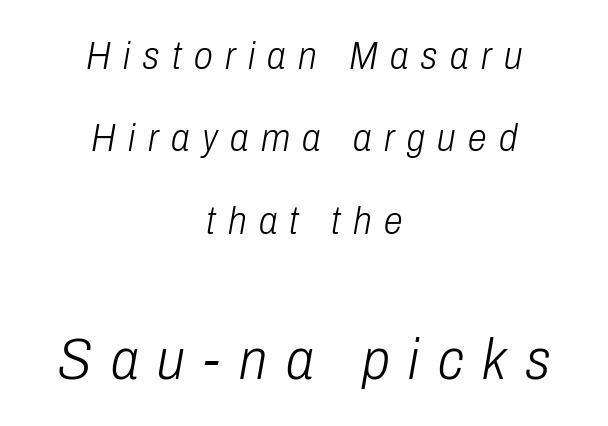
{"italic": "yes", "lean": "right", "slant_degrees": 10, "bold": "no", "weight": "light", "width": "condensed", "stroke_contrast": "low", "x_height": "medium", "monospaced": "no", "underline": "no", "align": "center", "line_spacing": "loose", "line_spacing_ratio": 2.17, "letter_spacing": "wide", "letter_spacing_em": 0.33, "larger_block": "second", "size_ratio": 1.5, "glyph_px": 57}
